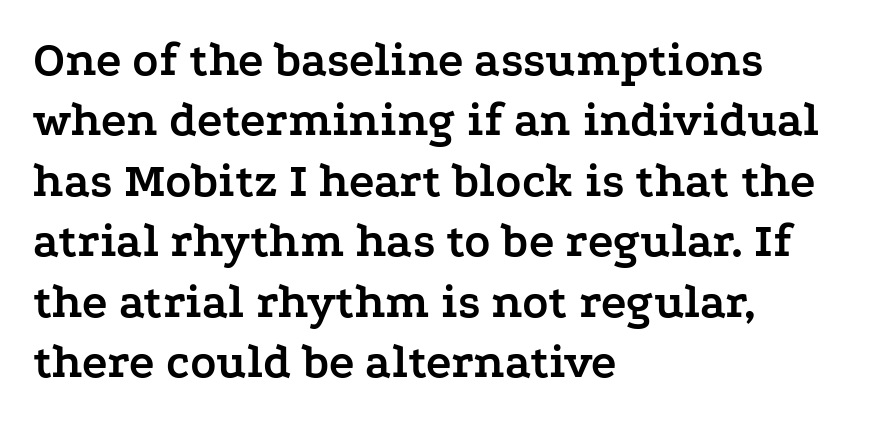
In terms of letterspacing, this is plain default setting. The gap between lines stays unmarked. Leading: standard. Is the type bold? Yes — the strokes are clearly thick and heavy. Ascenders rise straight up at ninety degrees.
